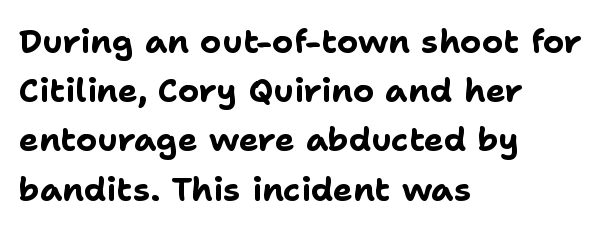
The passage shown is typed in a proportional face where columns would drift. This rendering features lettering with no underline. This sample uses an upright cut, with every glyph sitting square on the baseline. This sample uses a sans-serif face. The lines in this sample share a left origin and differ only in where they stop.
